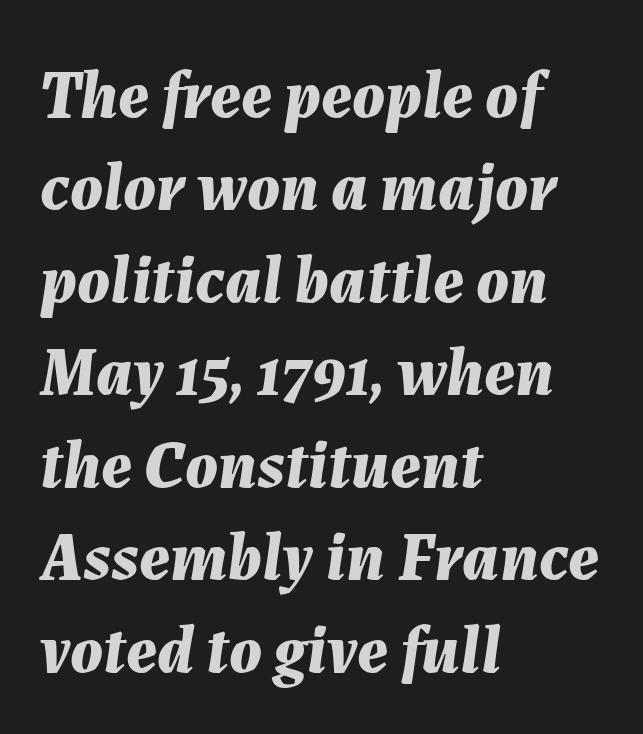
{"italic": "yes", "lean": "right", "slant_degrees": 7, "bold": "yes", "weight": "bold", "width": "normal", "stroke_contrast": "medium", "x_height": "medium", "monospaced": "no", "underline": "no", "align": "left", "line_spacing": "normal", "line_spacing_ratio": 1.36, "letter_spacing": "normal", "letter_spacing_em": 0.0, "glyph_px": 68}
